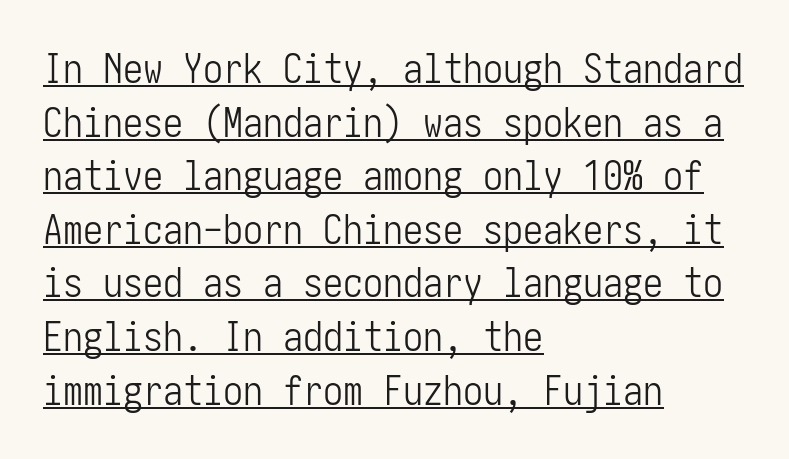
{"serif": "no", "italic": "no", "bold": "no", "weight": "light", "width": "condensed", "stroke_contrast": "low", "x_height": "medium", "underline": "yes", "align": "left", "line_spacing": "normal", "line_spacing_ratio": 1.34, "letter_spacing": "normal", "letter_spacing_em": 0.0, "glyph_px": 40}
